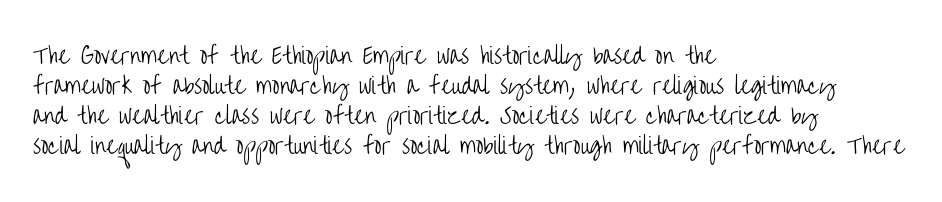
Reading down the column, the eye jumps a familiar distance to each next line. Left-aligned paragraph, ragged on the right. Check under the words: just untouched page. Nope, not italic — everything's standing straight.
